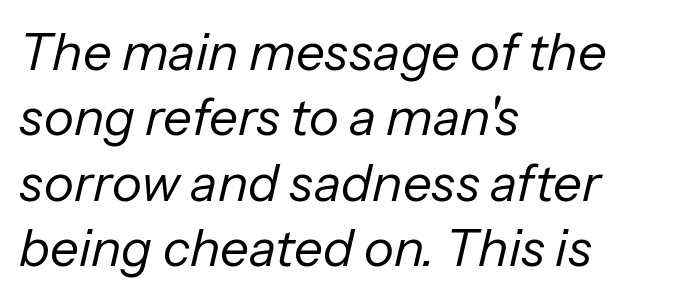
{"italic": "yes", "lean": "right", "slant_degrees": 13, "bold": "no", "weight": "regular", "width": "normal", "stroke_contrast": "low", "x_height": "medium", "monospaced": "no", "underline": "no", "align": "left", "line_spacing": "normal", "line_spacing_ratio": 1.28, "letter_spacing": "normal", "letter_spacing_em": 0.0, "glyph_px": 51}
